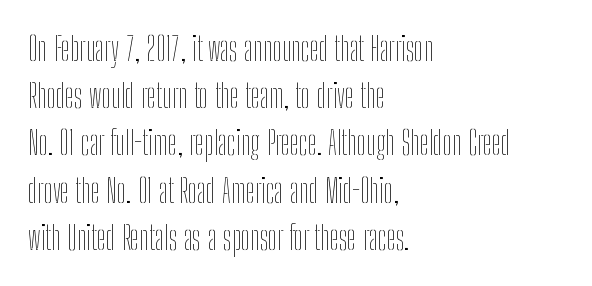
The string is rendered with underlining switched off. If you drew a ruler down the left edge, every line would touch it. Italic: no, the glyphs are upright roman. Vertical spacing — default.
